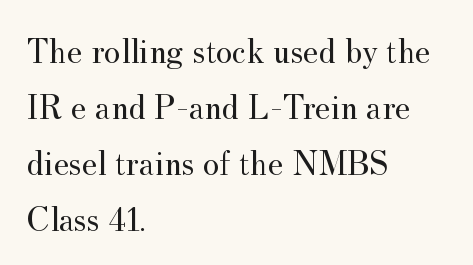
Q: Is the text bold? A: No.
Q: Is the text italic (slanted)? A: No, it is upright.
Q: Is the typeface a serif or a sans-serif typeface? A: Serif.
Q: Is the text underlined? A: No.
Q: How is the paragraph aligned? A: Left-aligned.
Q: Is the spacing between letters normal or unusually wide? A: Normal.
Q: Is the spacing between lines tight, normal or loose? A: Normal.
Q: Width (condensed, normal, or wide)? A: Normal.
Q: Stroke contrast? A: Medium.
Q: x-height? A: Small.
Q: Monospaced? A: No.
